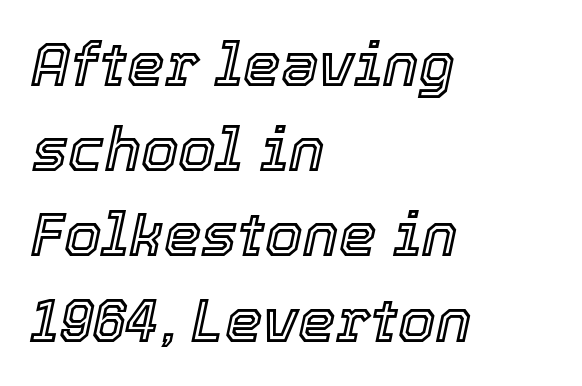
Q: Is the text italic (slanted)? A: Yes, it leans right by about 12 degrees.
Q: Is the text underlined? A: No.
Q: How is the paragraph aligned? A: Left-aligned.
Q: Is the spacing between letters normal or unusually wide? A: Normal.
Q: Is the spacing between lines tight, normal or loose? A: Normal.
Q: Width (condensed, normal, or wide)? A: Normal.
Q: x-height? A: Medium.
Q: Monospaced? A: No.
